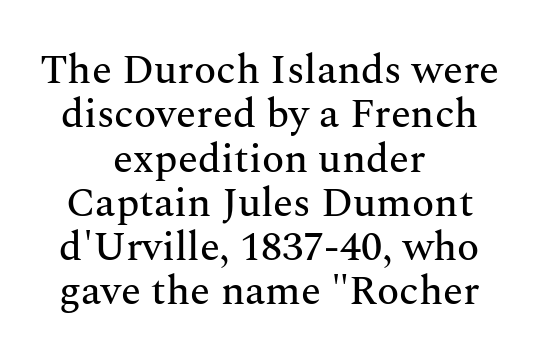
Inter-character spacing is left at the font's built-in metrics. The lines are quadded center. Closely set lines give the paragraph a compact silhouette. Every stem runs plumb, perpendicular to the baseline. The baseline area is clear.
